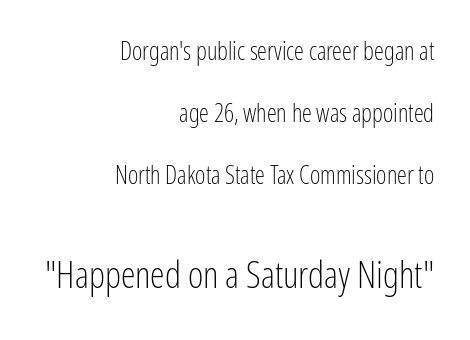
{"serif": "no", "italic": "no", "bold": "no", "weight": "light", "width": "condensed", "stroke_contrast": "low", "x_height": "medium", "monospaced": "no", "underline": "no", "align": "right", "line_spacing": "loose", "line_spacing_ratio": 2.48, "letter_spacing": "normal", "letter_spacing_em": 0.0, "larger_block": "second", "size_ratio": 1.48, "glyph_px": 37}
